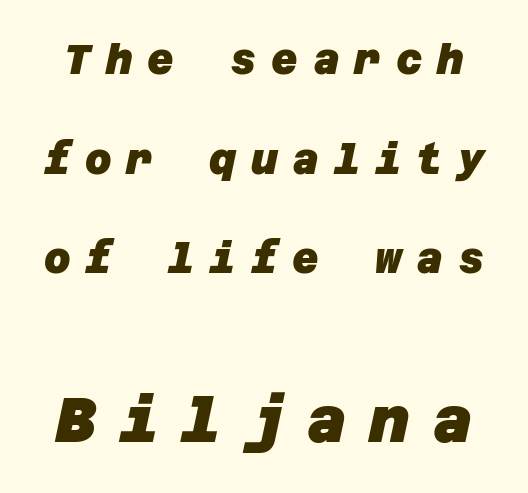
Q: Is the text bold? A: Yes.
Q: Is the typeface a serif or a sans-serif typeface? A: Sans-serif.
Q: Is the text underlined? A: No.
Q: Is the spacing between letters normal or unusually wide? A: Unusually wide.
Q: Is the spacing between lines tight, normal or loose? A: Loose.
Q: Which block of text is set in a larger size, the first (top) or the second (bottom)? A: The second (bottom) one.
Q: Width (condensed, normal, or wide)? A: Normal.
Q: Stroke contrast? A: Low.
Q: x-height? A: Large.
